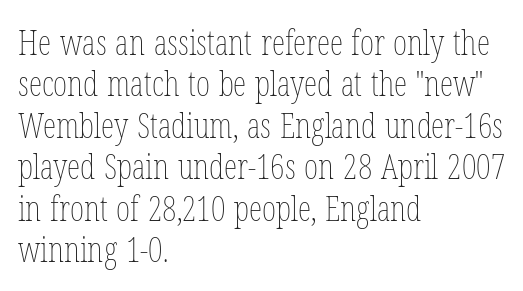
Typeset ragged right — the left edge is the straight one. The area under the type is left untouched. These glyphs show unthickened strokes, regular width or finer. This sample has the flowing, uneven cadence of proportional lettering. These lines were composed using upright roman letters.
